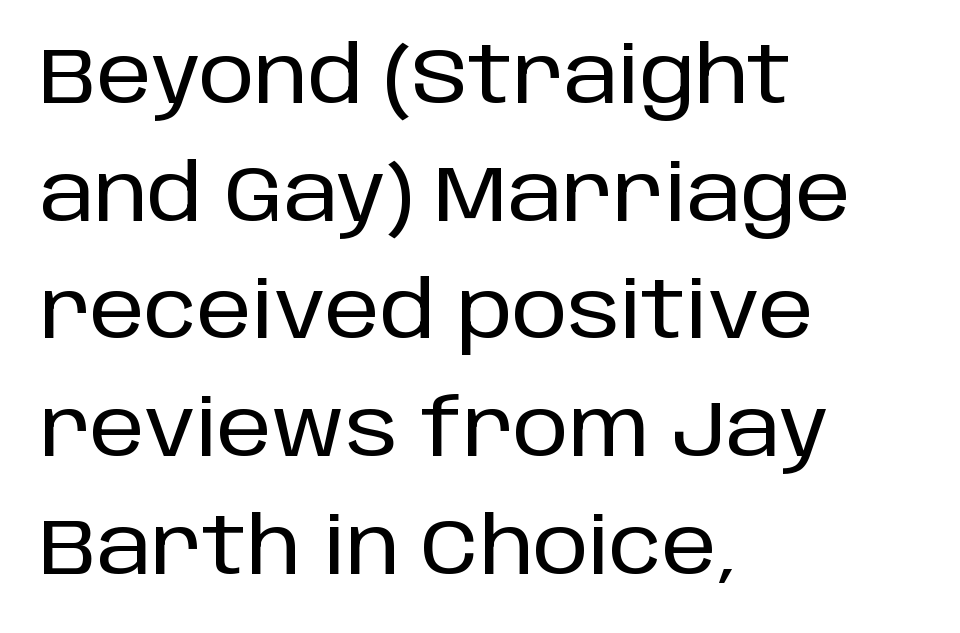
Q: Is the text italic (slanted)? A: No, it is upright.
Q: Is the typeface a serif or a sans-serif typeface? A: Sans-serif.
Q: Is the text underlined? A: No.
Q: How is the paragraph aligned? A: Left-aligned.
Q: Is the spacing between letters normal or unusually wide? A: Normal.
Q: Is the spacing between lines tight, normal or loose? A: Normal.
Q: Width (condensed, normal, or wide)? A: Normal.
Q: Stroke contrast? A: Low.
Q: x-height? A: Large.
Q: Monospaced? A: No.
